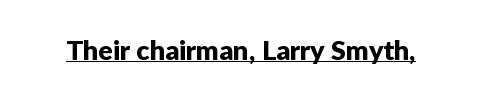
The image shows 27 px text type, upright; set normal letter spacing, underlined.
